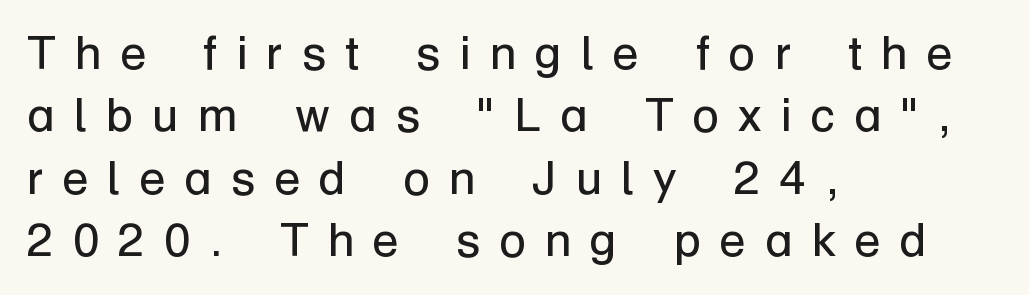
{"serif": "no", "italic": "no", "bold": "no", "weight": "regular", "width": "normal", "stroke_contrast": "low", "x_height": "medium", "monospaced": "no", "underline": "no", "align": "left", "line_spacing": "normal", "line_spacing_ratio": 1.3, "letter_spacing": "wide", "letter_spacing_em": 0.4, "glyph_px": 48}
